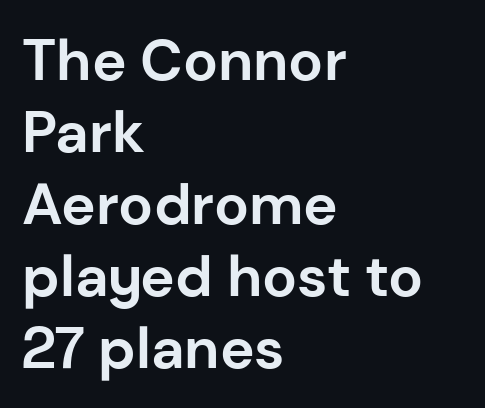
Q: Is the text bold? A: Yes.
Q: Is the text italic (slanted)? A: No, it is upright.
Q: Is the typeface a serif or a sans-serif typeface? A: Sans-serif.
Q: Is the text underlined? A: No.
Q: How is the paragraph aligned? A: Left-aligned.
Q: Is the spacing between letters normal or unusually wide? A: Normal.
Q: Width (condensed, normal, or wide)? A: Normal.
Q: Stroke contrast? A: Low.
Q: x-height? A: Medium.
Q: Monospaced? A: No.
